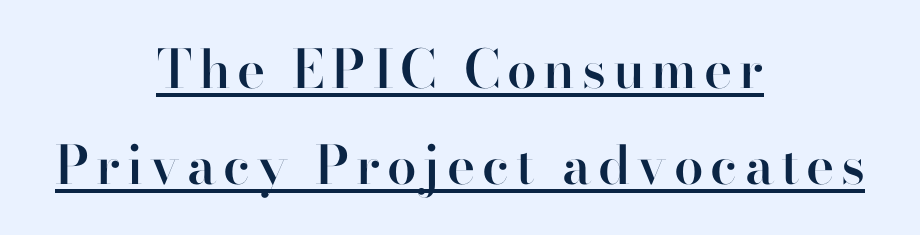
{"serif": "no", "italic": "no", "bold": "semi", "weight": "semibold", "width": "normal", "stroke_contrast": "high", "x_height": "small", "monospaced": "no", "underline": "yes", "align": "center", "line_spacing_ratio": 1.82, "glyph_px": 53}
